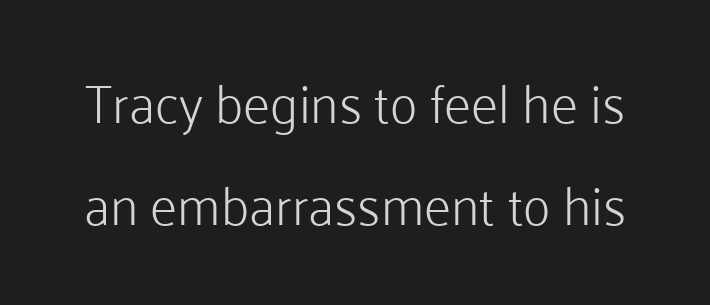
{"serif": "no", "italic": "no", "bold": "no", "weight": "light", "width": "normal", "stroke_contrast": "low", "x_height": "medium", "monospaced": "no", "underline": "no", "line_spacing": "loose", "line_spacing_ratio": 1.92, "letter_spacing": "normal", "letter_spacing_em": 0.0, "glyph_px": 53}
